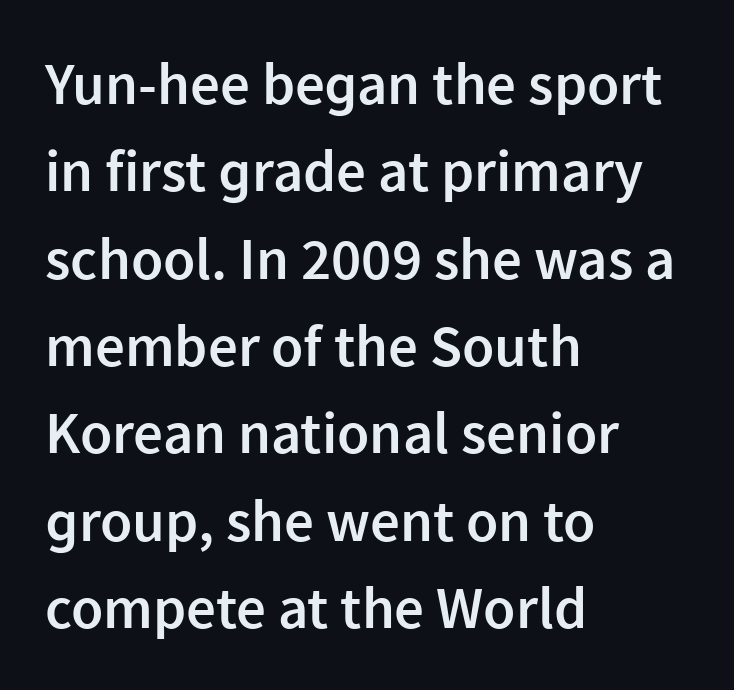
Nothing sits at the stroke ends, so this counts as sans-serif. The passage shown is not underscored anywhere. Is the letter spacing exaggerated? No — it looks like the ordinary default. Compared with typical paragraphs, the rows here are spaced about the same. The passage shown is typed in a proportional face where columns would drift. Every character sits straight up, as roman type does.
